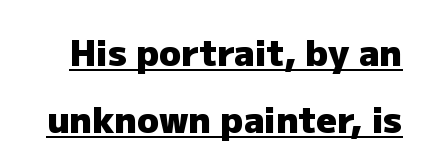
{"serif": "no", "italic": "no", "bold": "yes", "weight": "heavy", "width": "normal", "stroke_contrast": "low", "x_height": "medium", "monospaced": "no", "underline": "yes", "line_spacing_ratio": 1.86, "letter_spacing": "normal", "letter_spacing_em": 0.0, "glyph_px": 36}
